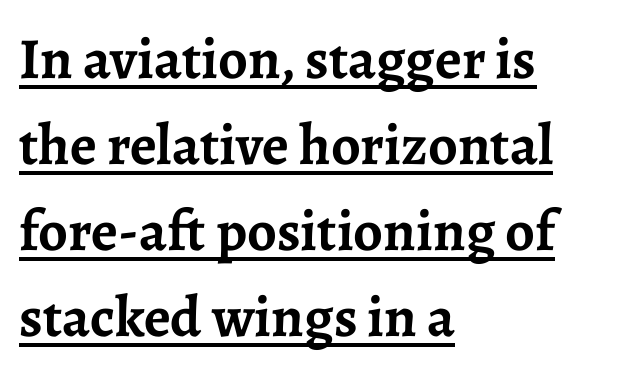
Ascenders rise straight up at ninety degrees. The letters carry serifs — small finishing strokes at the ends of their stems. Layout note: lines flush left. Is this a fixed-width face? No — the glyphs have proportional, varying widths. Weight check: bold — yes, fully.
